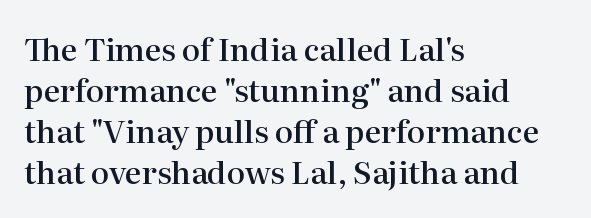
Q: Is the text bold? A: Semi-bold.
Q: Is the text italic (slanted)? A: No, it is upright.
Q: Is the typeface a serif or a sans-serif typeface? A: Serif.
Q: Is the text underlined? A: No.
Q: How is the paragraph aligned? A: Left-aligned.
Q: Is the spacing between letters normal or unusually wide? A: Normal.
Q: Is the spacing between lines tight, normal or loose? A: Normal.
Q: Width (condensed, normal, or wide)? A: Normal.
Q: Stroke contrast? A: High.
Q: x-height? A: Medium.
Q: Monospaced? A: No.
